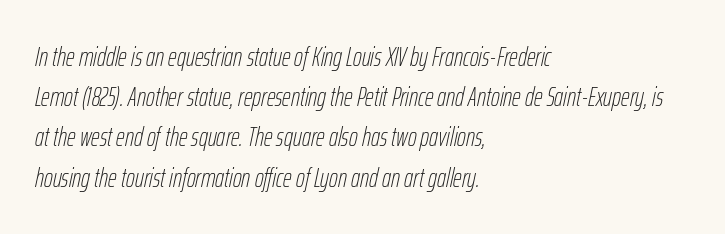
Beneath every word, the page is bare. Each line starts at the same left margin while the right side varies. Think standard paragraph weight, or any step lighter than that. The line-height multiplier appears to be the usual default. Nobody touched the tracking dial on this one.
